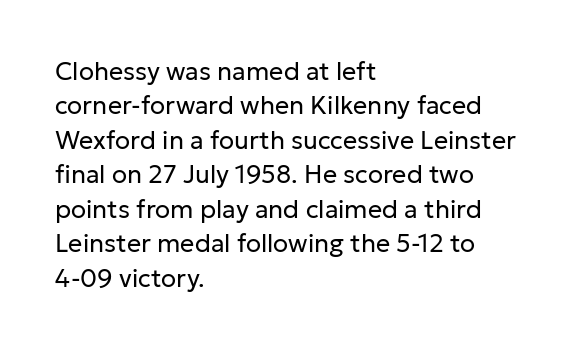
Q: Is the text bold? A: No.
Q: Is the text italic (slanted)? A: No, it is upright.
Q: Is the text underlined? A: No.
Q: How is the paragraph aligned? A: Left-aligned.
Q: Is the spacing between letters normal or unusually wide? A: Normal.
Q: Is the spacing between lines tight, normal or loose? A: Normal.
